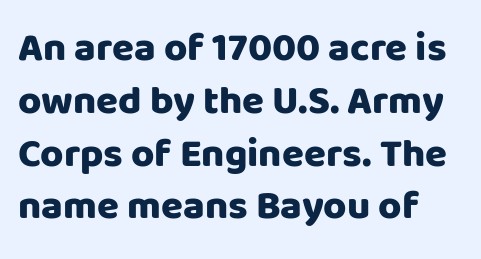
{"serif": "no", "italic": "no", "bold": "yes", "weight": "heavy", "width": "normal", "stroke_contrast": "low", "x_height": "large", "monospaced": "no", "underline": "no", "line_spacing": "normal", "line_spacing_ratio": 1.32, "letter_spacing": "normal", "letter_spacing_em": 0.0, "glyph_px": 40}
